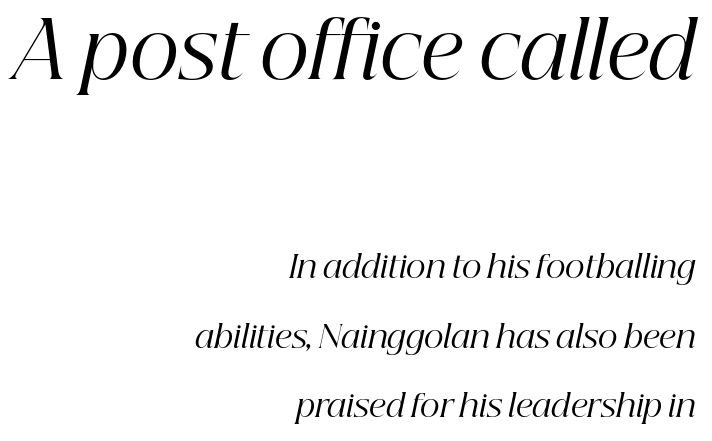
Scale decreases going downward across the two blocks. Underlining? Definitely not there. Think of a printed novel: that variable character pitch is what you see here. What's the leading like? Stretched, with rows far apart. Is the type slanted? Yes — the strokes lean at a clear angle. Here the glyphs are tracked normally, forming tight word shapes.
